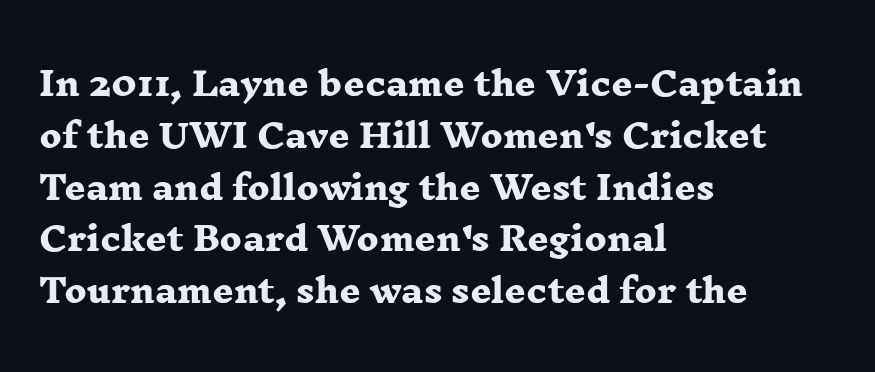
Between one letter and the next there's only the usual sliver of space. Regarding serifs, this sample has them. The text block is weighted toward the left margin, trailing off unevenly rightward. Check under the words: just untouched page. Interline gaps are of average width in this sample.
